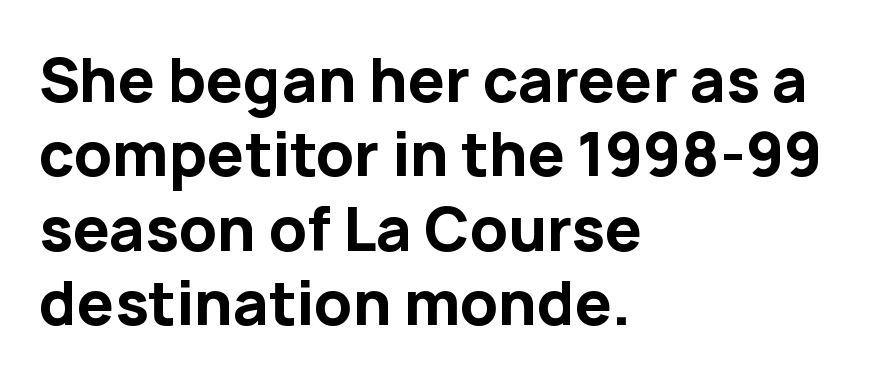
The image shows 59 px bold sans-serif type, upright; set left-aligned, normal line spacing (1.26x), normal letter spacing, not underlined; low stroke contrast and a medium x-height.
